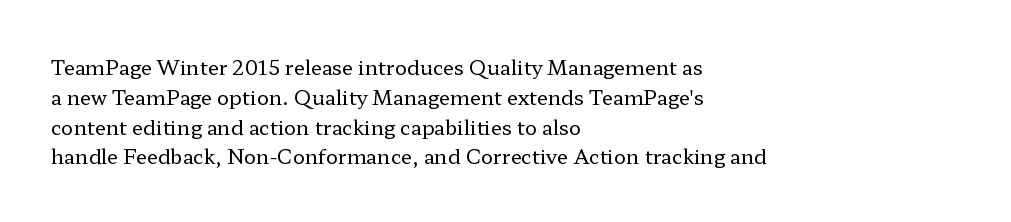
{"italic": "no", "bold": "no", "underline": "no", "align": "left", "line_spacing": "normal", "line_spacing_ratio": 1.49, "letter_spacing": "normal", "letter_spacing_em": 0.0, "glyph_px": 20}
